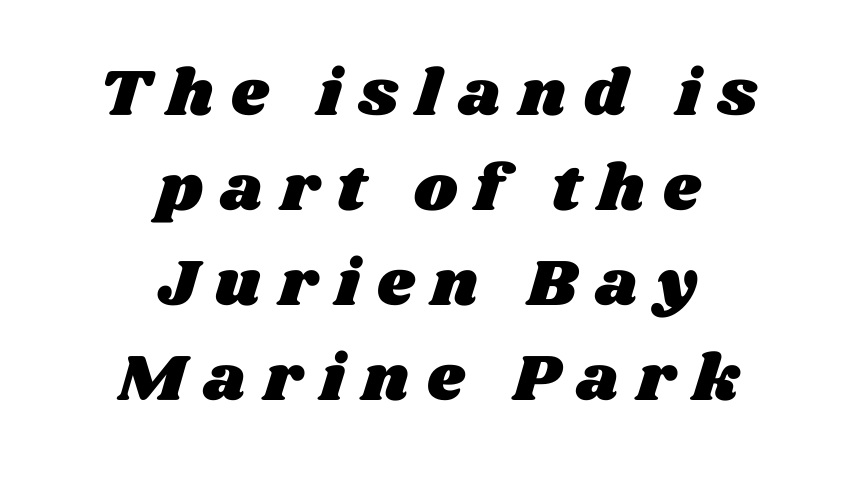
The image shows 66 px wide type; set centered, normal line spacing (1.44x), unusually wide letter spacing (+0.27 em), not underlined; medium stroke contrast and a large x-height.
